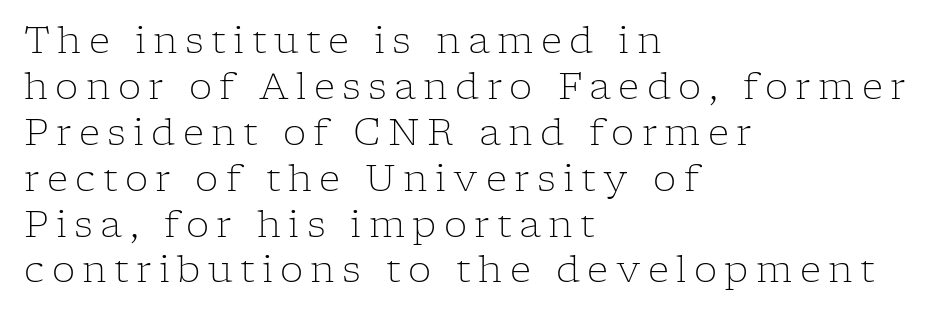
Typeset ragged right — the left edge is the straight one. Look at the tracking — it's clearly loosened, letters drifting apart. Check under the words: just untouched page. Is this a fixed-width face? No — the glyphs have proportional, varying widths.
